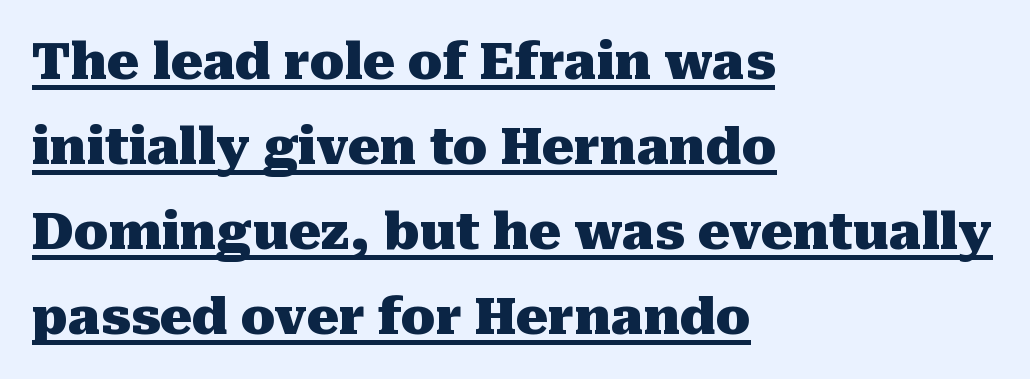
Is the letter spacing exaggerated? No — it looks like the ordinary default. One-word summary of the alignment: left. The rendering uses a moderate line-height, typical for paragraphs. Look at the bottom of the vertical strokes: they flare into serifs here. Stroke thickness is high; the sample reads as a true bold. The rendering uses natural spacing where letterforms have individual widths.
